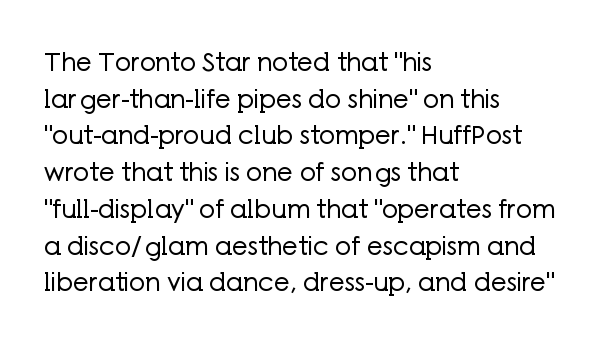
{"italic": "no", "bold": "no", "underline": "no", "align": "left", "line_spacing": "normal", "line_spacing_ratio": 1.47, "letter_spacing": "normal", "letter_spacing_em": 0.0, "glyph_px": 25}
